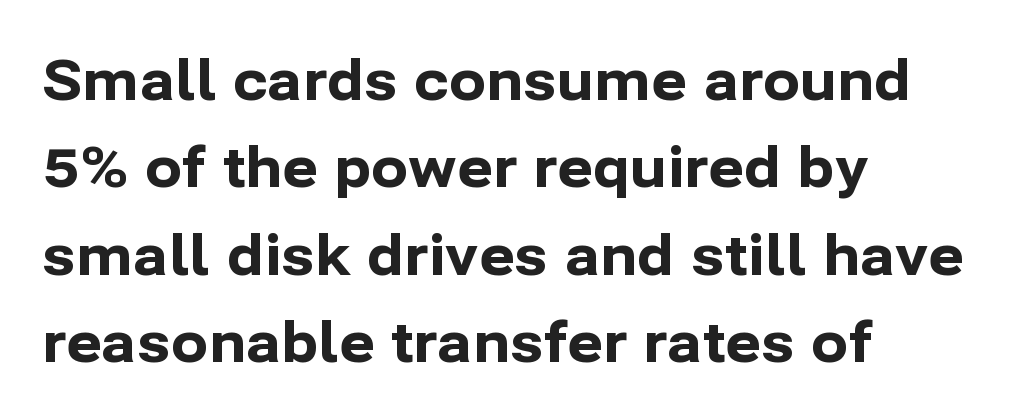
{"serif": "no", "italic": "no", "bold": "yes", "weight": "bold", "width": "normal", "stroke_contrast": "low", "x_height": "medium", "monospaced": "no", "underline": "no", "align": "left", "line_spacing": "normal", "line_spacing_ratio": 1.59, "letter_spacing": "normal", "letter_spacing_em": 0.0, "glyph_px": 55}
